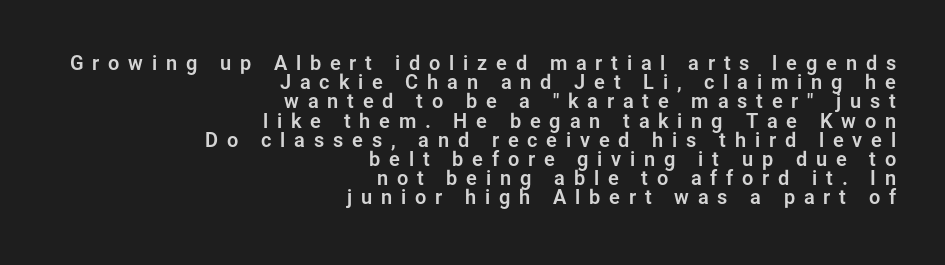
{"italic": "no", "underline": "no", "align": "right", "line_spacing": "tight", "line_spacing_ratio": 0.96, "letter_spacing": "wide", "letter_spacing_em": 0.44, "glyph_px": 20}
